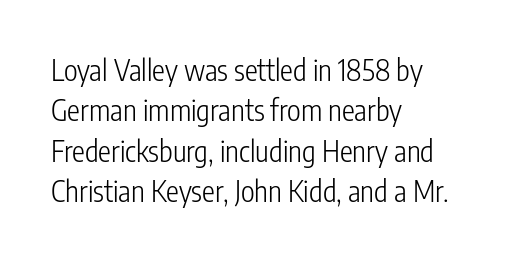
{"serif": "no", "italic": "no", "bold": "no", "weight": "light", "width": "condensed", "stroke_contrast": "low", "x_height": "medium", "monospaced": "no", "underline": "no", "align": "left", "line_spacing": "normal", "line_spacing_ratio": 1.39, "letter_spacing": "normal", "letter_spacing_em": 0.0, "glyph_px": 29}
